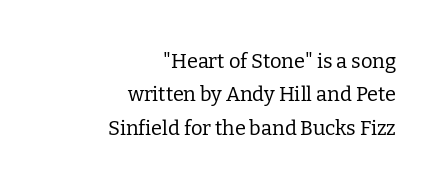
Q: Is the text bold? A: No.
Q: Is the text italic (slanted)? A: No, it is upright.
Q: Is the text underlined? A: No.
Q: How is the paragraph aligned? A: Right-aligned.
Q: Is the spacing between letters normal or unusually wide? A: Normal.
Q: Is the spacing between lines tight, normal or loose? A: Normal.
